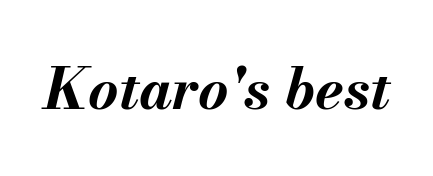
{"italic": "yes", "lean": "right", "slant_degrees": 13, "bold": "yes", "weight": "bold", "width": "normal", "stroke_contrast": "medium", "x_height": "small", "monospaced": "no", "underline": "no", "letter_spacing": "normal", "letter_spacing_em": 0.0, "glyph_px": 58}
